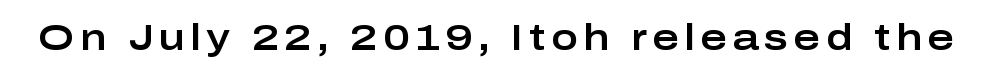
Q: Is the text italic (slanted)? A: No, it is upright.
Q: Is the typeface a serif or a sans-serif typeface? A: Sans-serif.
Q: Is the text underlined? A: No.
Q: Width (condensed, normal, or wide)? A: Wide.
Q: Stroke contrast? A: Low.
Q: x-height? A: Medium.
Q: Monospaced? A: No.
